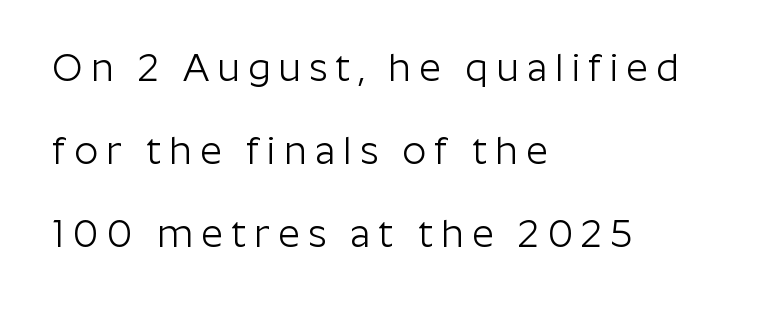
Q: Is the text bold? A: No.
Q: Is the text italic (slanted)? A: No, it is upright.
Q: Is the typeface a serif or a sans-serif typeface? A: Sans-serif.
Q: Is the text underlined? A: No.
Q: How is the paragraph aligned? A: Left-aligned.
Q: Is the spacing between letters normal or unusually wide? A: Unusually wide.
Q: Is the spacing between lines tight, normal or loose? A: Loose.
Q: Width (condensed, normal, or wide)? A: Normal.
Q: Stroke contrast? A: Low.
Q: x-height? A: Medium.
Q: Monospaced? A: No.
